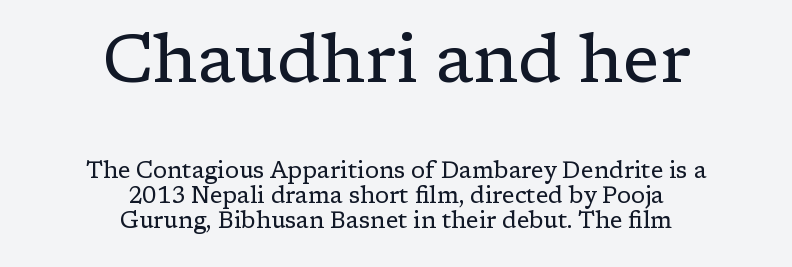
{"serif": "yes", "italic": "no", "bold": "no", "weight": "regular", "width": "normal", "stroke_contrast": "low", "x_height": "medium", "monospaced": "no", "underline": "no", "align": "center", "line_spacing": "tight", "line_spacing_ratio": 1.09, "letter_spacing": "normal", "letter_spacing_em": 0.0, "larger_block": "first", "size_ratio": 2.96, "glyph_px": 68}
